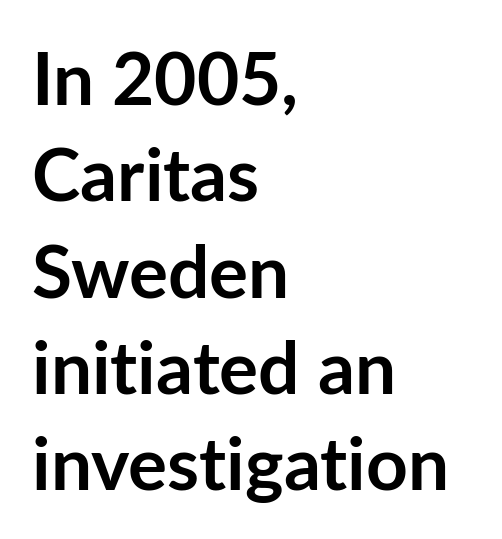
The image shows 73 px semibold sans-serif type, upright; set left-aligned, normal line spacing (1.32x), normal letter spacing, not underlined; low stroke contrast and a medium x-height.
